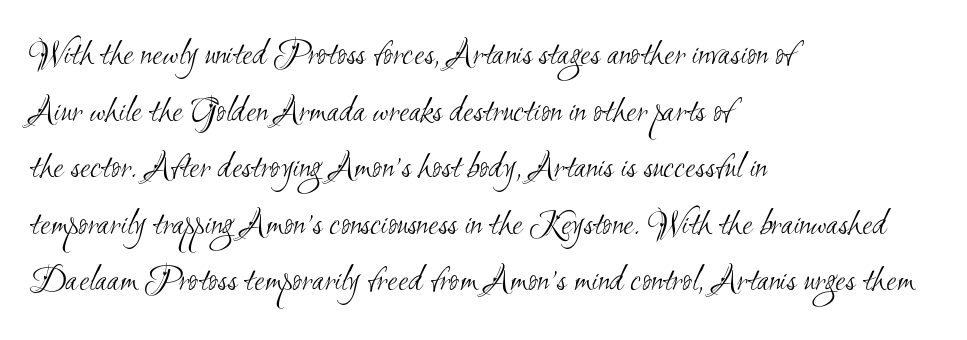
Nothing heavy about these letters — not bold at all. The passage shown is typed in a proportional face where columns would drift. Is this a sans? Yes — the strokes have no serifs. The strip under each line holds only bare page.
